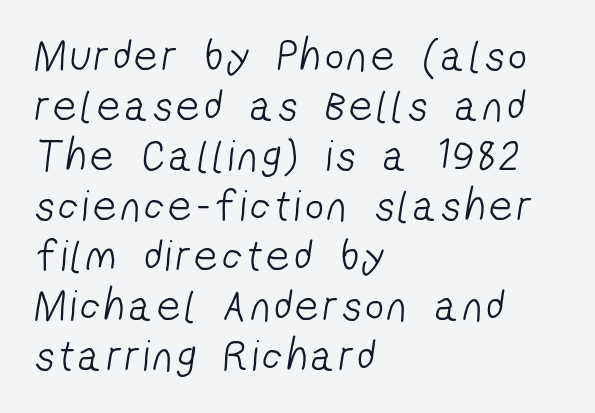
{"serif": "no", "bold": "no", "weight": "light", "width": "condensed", "stroke_contrast": "low", "x_height": "medium", "monospaced": "no", "underline": "no", "align": "left", "line_spacing": "tight", "line_spacing_ratio": 1.11, "glyph_px": 45}
